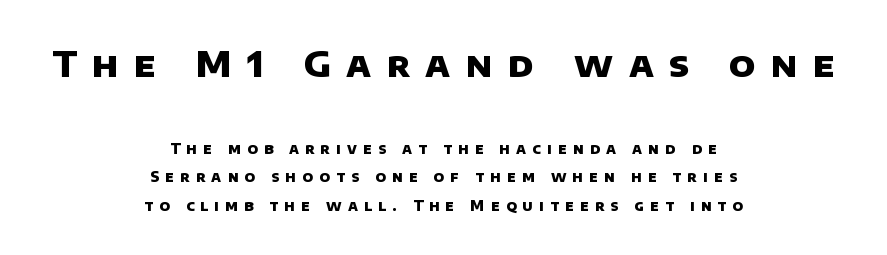
{"serif": "no", "bold": "yes", "weight": "heavy", "width": "normal", "stroke_contrast": "low", "x_height": "large", "monospaced": "no", "underline": "no", "align": "center", "line_spacing": "loose", "line_spacing_ratio": 2.03, "letter_spacing": "wide", "letter_spacing_em": 0.44, "larger_block": "first", "size_ratio": 2.5, "glyph_px": 35}
